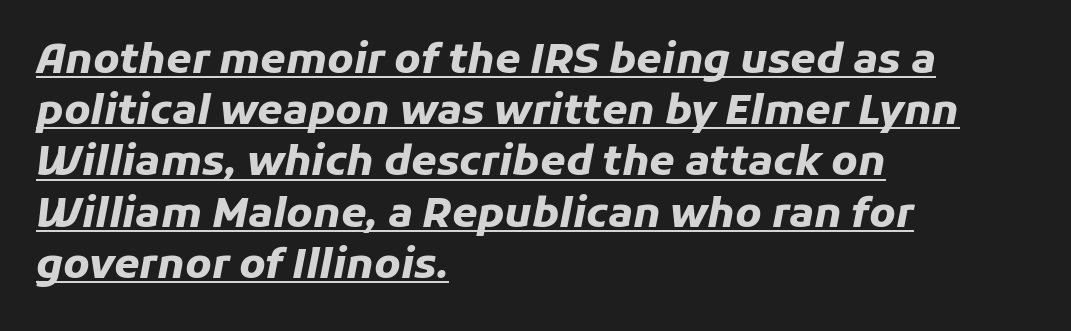
The image shows 41 px heavy type, italic (leaning right); set left-aligned, normal line spacing (1.25x), normal letter spacing, underlined; low stroke contrast and a medium x-height.
